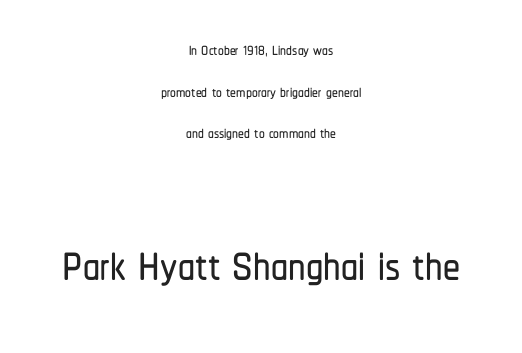
Q: Is the text italic (slanted)? A: No, it is upright.
Q: Is the typeface a serif or a sans-serif typeface? A: Sans-serif.
Q: Is the text underlined? A: No.
Q: How is the paragraph aligned? A: Centered.
Q: Is the spacing between letters normal or unusually wide? A: Normal.
Q: Which block of text is set in a larger size, the first (top) or the second (bottom)? A: The second (bottom) one.
Q: Width (condensed, normal, or wide)? A: Condensed.
Q: Stroke contrast? A: Low.
Q: x-height? A: Medium.
Q: Monospaced? A: No.
